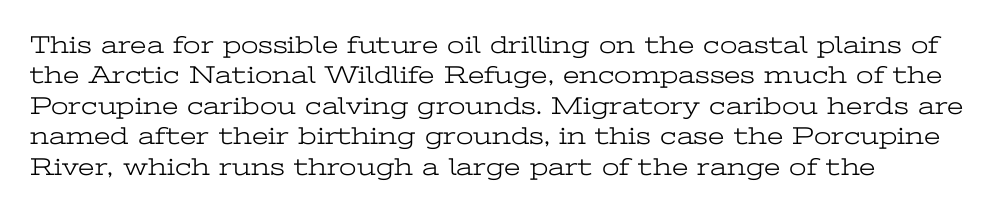
{"italic": "no", "bold": "no", "underline": "no", "line_spacing_ratio": 1.22, "letter_spacing": "normal", "letter_spacing_em": 0.0, "glyph_px": 25}
